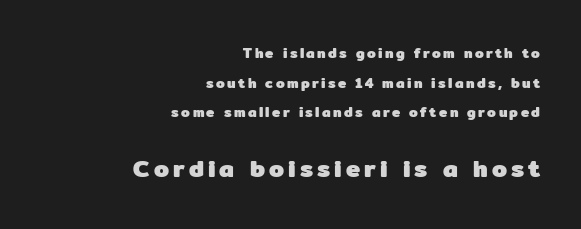
{"italic": "no", "bold": "yes", "underline": "no", "align": "right", "line_spacing": "loose", "line_spacing_ratio": 2.11, "larger_block": "second", "size_ratio": 1.71, "glyph_px": 24}
